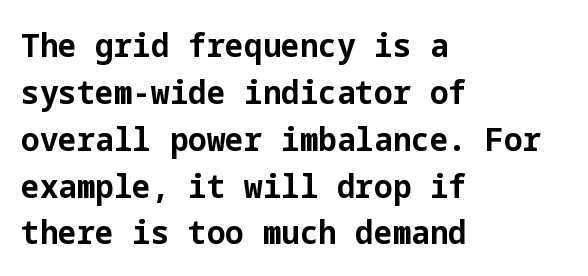
{"serif": "no", "italic": "no", "bold": "yes", "weight": "bold", "width": "normal", "stroke_contrast": "low", "x_height": "medium", "underline": "no", "align": "left", "line_spacing": "normal", "line_spacing_ratio": 1.42, "letter_spacing": "normal", "letter_spacing_em": 0.0, "glyph_px": 33}
